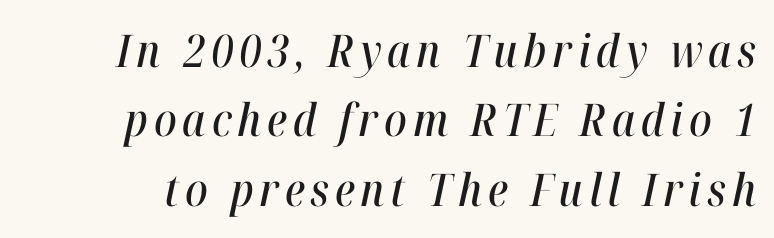
{"italic": "yes", "lean": "right", "slant_degrees": 12, "width": "condensed", "stroke_contrast": "high", "x_height": "medium", "monospaced": "no", "underline": "no", "line_spacing": "normal", "line_spacing_ratio": 1.54, "glyph_px": 45}
